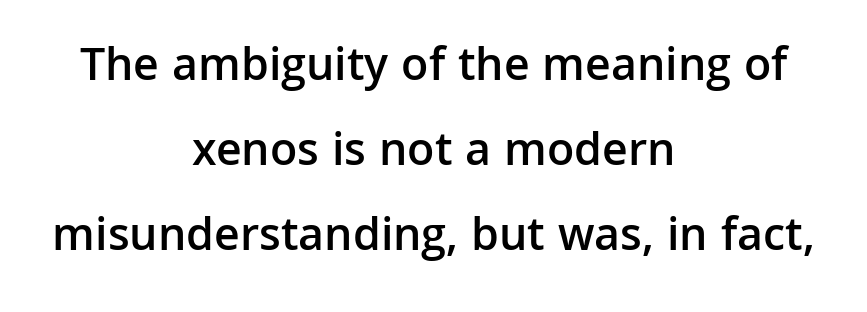
Q: Is the text bold? A: Semi-bold.
Q: Is the text italic (slanted)? A: No, it is upright.
Q: Is the typeface a serif or a sans-serif typeface? A: Sans-serif.
Q: Is the text underlined? A: No.
Q: How is the paragraph aligned? A: Centered.
Q: Is the spacing between letters normal or unusually wide? A: Normal.
Q: Width (condensed, normal, or wide)? A: Normal.
Q: Stroke contrast? A: Low.
Q: x-height? A: Medium.
Q: Monospaced? A: No.
